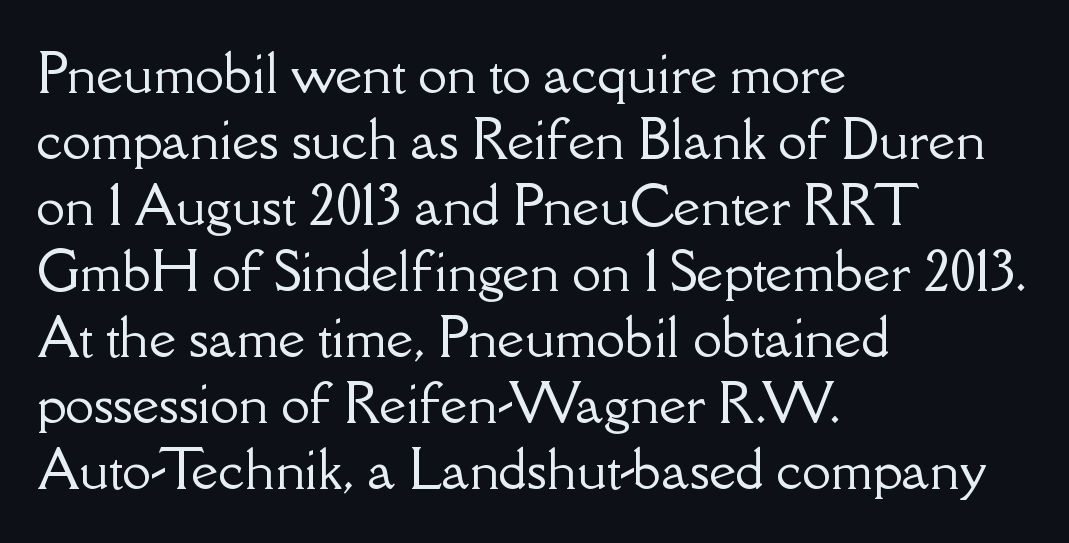
Q: Is the text italic (slanted)? A: No, it is upright.
Q: Is the typeface a serif or a sans-serif typeface? A: Serif.
Q: Is the text underlined? A: No.
Q: How is the paragraph aligned? A: Left-aligned.
Q: Is the spacing between letters normal or unusually wide? A: Normal.
Q: Is the spacing between lines tight, normal or loose? A: Normal.
Q: Width (condensed, normal, or wide)? A: Normal.
Q: Stroke contrast? A: Low.
Q: x-height? A: Small.
Q: Monospaced? A: No.
